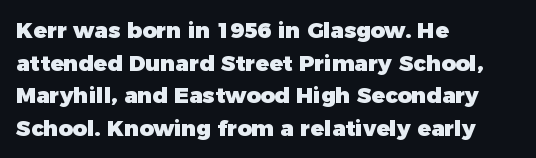
{"italic": "no", "bold": "yes", "underline": "no", "align": "left", "line_spacing": "normal", "line_spacing_ratio": 1.48, "letter_spacing": "normal", "letter_spacing_em": 0.0, "glyph_px": 22}
